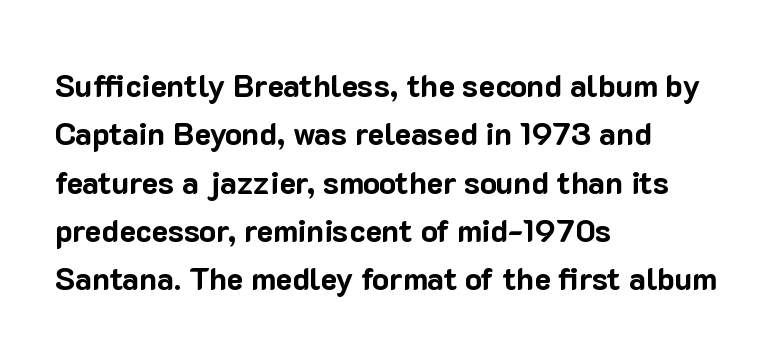
Q: Is the text bold? A: Yes.
Q: Is the text italic (slanted)? A: No, it is upright.
Q: Is the typeface a serif or a sans-serif typeface? A: Sans-serif.
Q: Is the text underlined? A: No.
Q: How is the paragraph aligned? A: Left-aligned.
Q: Is the spacing between letters normal or unusually wide? A: Normal.
Q: Is the spacing between lines tight, normal or loose? A: Normal.
Q: Width (condensed, normal, or wide)? A: Normal.
Q: Stroke contrast? A: Low.
Q: x-height? A: Medium.
Q: Monospaced? A: No.
